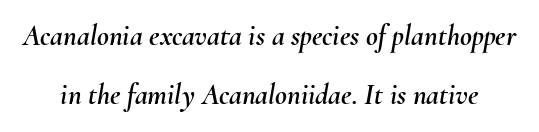
In terms of letterspacing, this is plain default setting. A typesetter would mark this as italic. Decoration check: the copy has no underline. Baseline-to-baseline distance is far greater than the letter height. Proportional: the letters do not fall into vertical columns.
